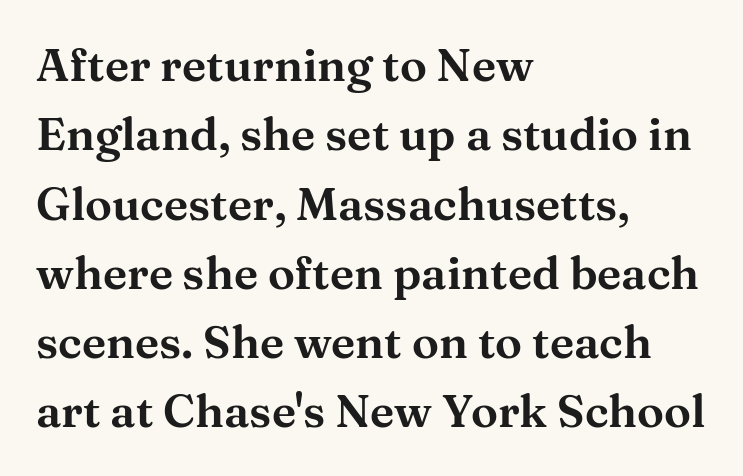
The image shows 45 px wide serif type, upright; set left-aligned, normal line spacing (1.54x), normal letter spacing, not underlined; medium stroke contrast and a medium x-height.
